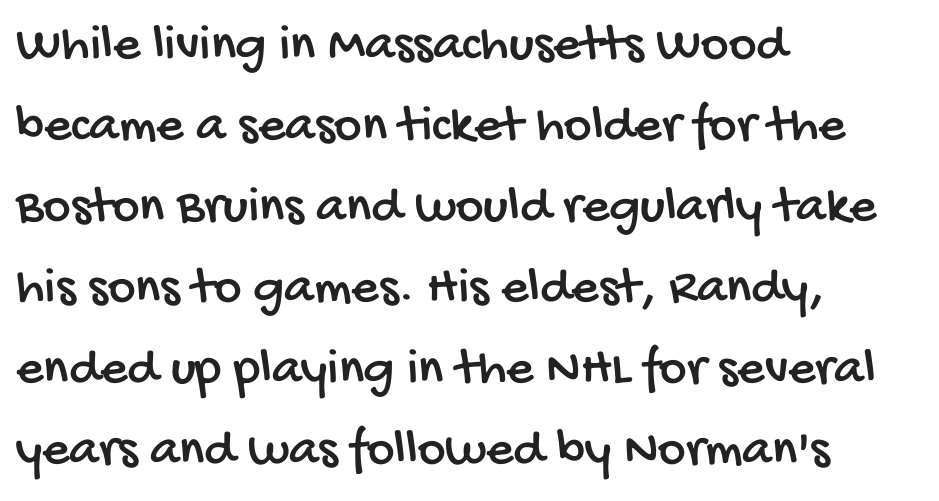
{"serif": "no", "width": "condensed", "stroke_contrast": "low", "x_height": "large", "monospaced": "no", "underline": "no", "align": "left", "line_spacing": "normal", "line_spacing_ratio": 1.53, "letter_spacing": "normal", "letter_spacing_em": 0.0, "glyph_px": 53}
